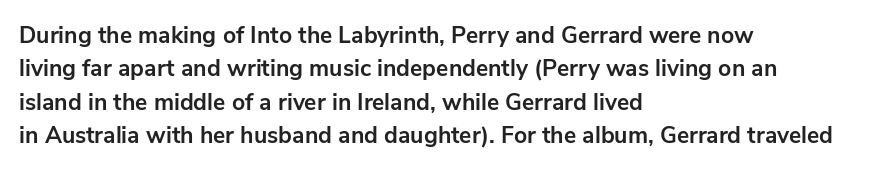
{"italic": "no", "bold": "yes", "underline": "no", "align": "left", "line_spacing": "normal", "line_spacing_ratio": 1.45, "letter_spacing": "normal", "letter_spacing_em": 0.0, "glyph_px": 23}
